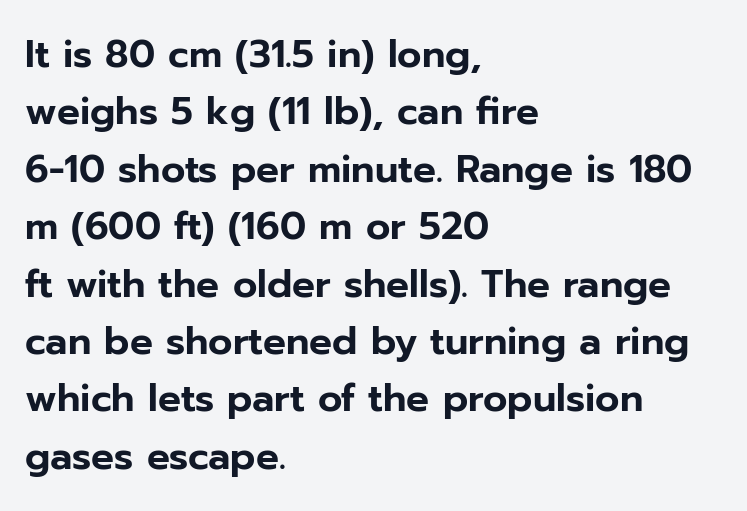
Q: Is the text italic (slanted)? A: No, it is upright.
Q: Is the typeface a serif or a sans-serif typeface? A: Sans-serif.
Q: Is the text underlined? A: No.
Q: How is the paragraph aligned? A: Left-aligned.
Q: Is the spacing between letters normal or unusually wide? A: Normal.
Q: Is the spacing between lines tight, normal or loose? A: Normal.
Q: Width (condensed, normal, or wide)? A: Normal.
Q: Stroke contrast? A: Low.
Q: x-height? A: Medium.
Q: Monospaced? A: No.
